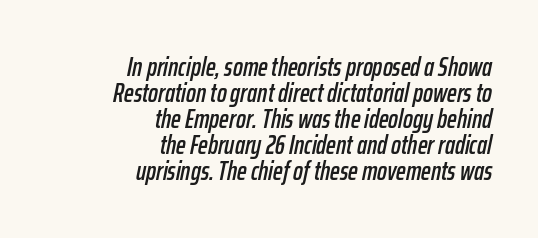
The specimen omits any rule beneath the text block's lines. Observe the ordinary spacing: letters are neighbours, not strangers. You can tell it's italic because the verticals aren't actually vertical. Summary of vertical rhythm: compact, with narrow interline spacing.
